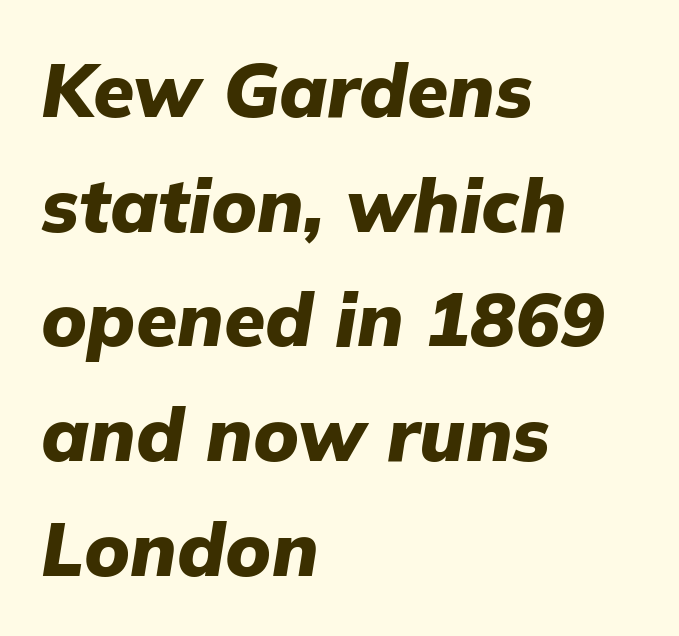
The image shows 75 px heavy type, italic (leaning right); set left-aligned, normal line spacing (1.53x), normal letter spacing, not underlined; low stroke contrast and a medium x-height.
